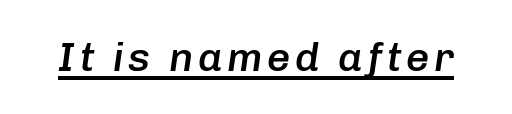
{"italic": "yes", "lean": "right", "slant_degrees": 8, "bold": "semi", "weight": "semibold", "width": "normal", "stroke_contrast": "low", "x_height": "medium", "monospaced": "no", "underline": "yes", "glyph_px": 41}
